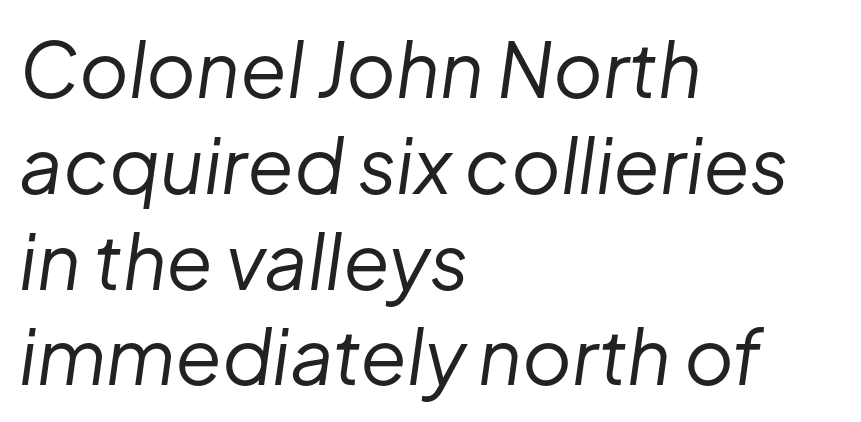
The image shows 76 px regular-weight type, italic (leaning right); set left-aligned, normal line spacing (1.26x), normal letter spacing, not underlined; low stroke contrast and a medium x-height.
